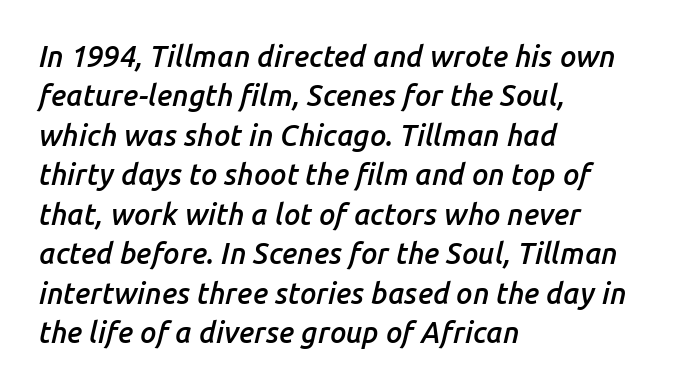
{"italic": "yes", "lean": "right", "slant_degrees": 14, "bold": "semi", "weight": "semibold", "width": "normal", "stroke_contrast": "low", "x_height": "medium", "monospaced": "no", "underline": "no", "align": "left", "line_spacing": "normal", "line_spacing_ratio": 1.36, "letter_spacing": "normal", "letter_spacing_em": 0.0, "glyph_px": 29}
